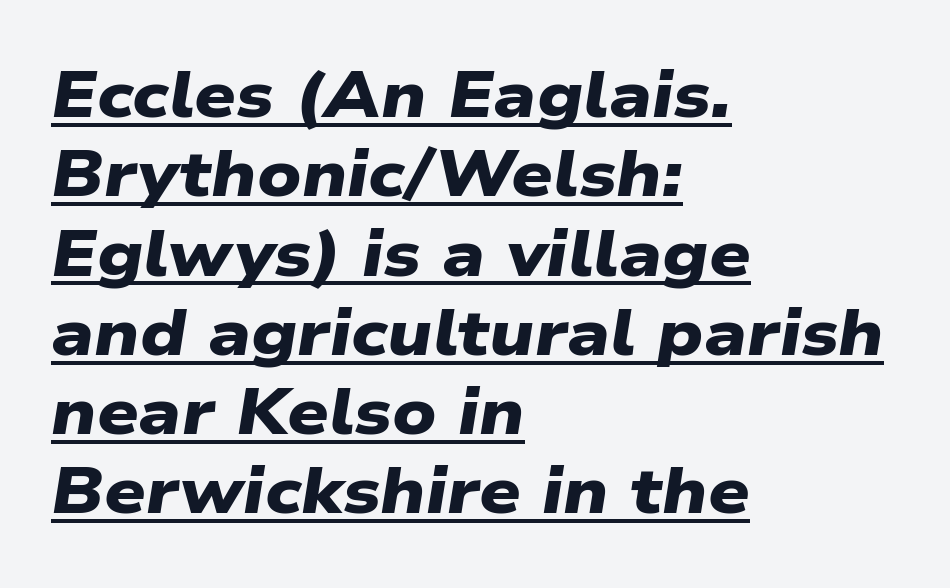
Q: Is the text bold? A: Yes.
Q: Is the typeface a serif or a sans-serif typeface? A: Sans-serif.
Q: Is the text underlined? A: Yes.
Q: How is the paragraph aligned? A: Left-aligned.
Q: Is the spacing between letters normal or unusually wide? A: Normal.
Q: Width (condensed, normal, or wide)? A: Wide.
Q: Stroke contrast? A: Low.
Q: x-height? A: Medium.
Q: Monospaced? A: No.
